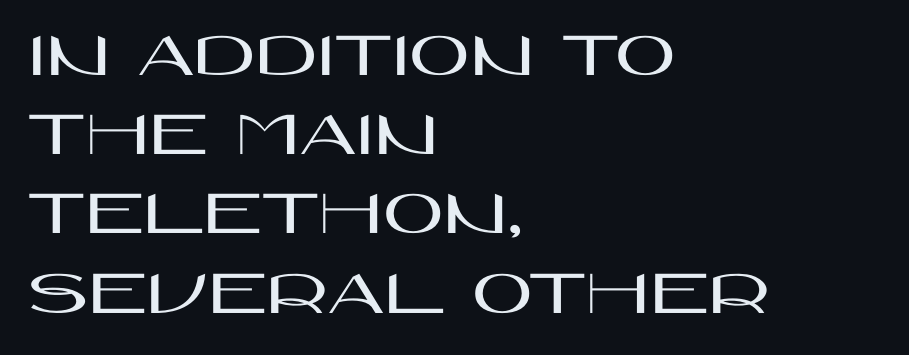
The image shows 66 px wide sans-serif type, upright; set left-aligned, line spacing 1.2x, normal letter spacing, not underlined; high stroke contrast and a large x-height.
